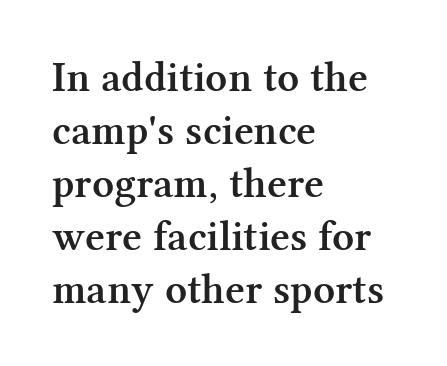
Q: Is the text bold? A: Semi-bold.
Q: Is the text italic (slanted)? A: No, it is upright.
Q: Is the typeface a serif or a sans-serif typeface? A: Serif.
Q: Is the text underlined? A: No.
Q: How is the paragraph aligned? A: Left-aligned.
Q: Is the spacing between letters normal or unusually wide? A: Normal.
Q: Width (condensed, normal, or wide)? A: Normal.
Q: Stroke contrast? A: Medium.
Q: x-height? A: Medium.
Q: Monospaced? A: No.
